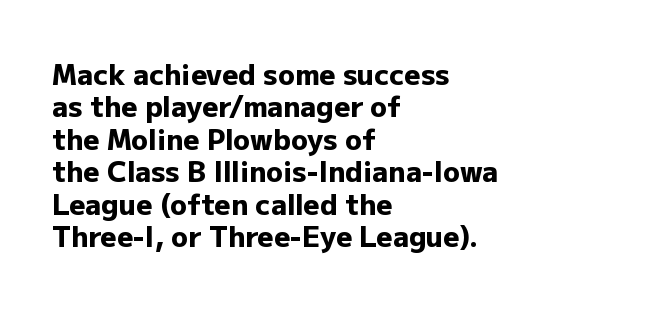
Q: Is the text bold? A: Yes.
Q: Is the text italic (slanted)? A: No, it is upright.
Q: Is the typeface a serif or a sans-serif typeface? A: Sans-serif.
Q: Is the text underlined? A: No.
Q: How is the paragraph aligned? A: Left-aligned.
Q: Is the spacing between letters normal or unusually wide? A: Normal.
Q: Width (condensed, normal, or wide)? A: Normal.
Q: Stroke contrast? A: Low.
Q: x-height? A: Medium.
Q: Monospaced? A: No.
